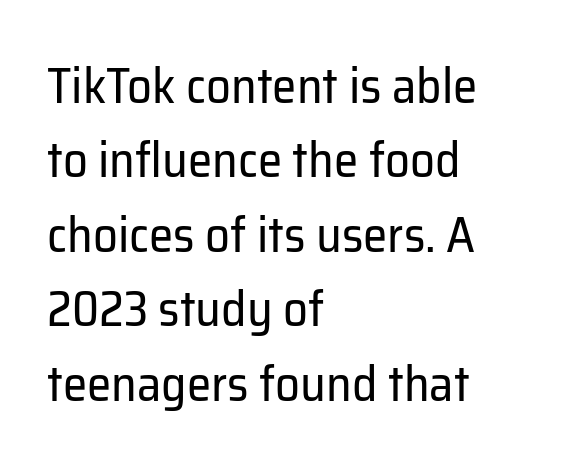
Q: Is the text bold? A: No.
Q: Is the text italic (slanted)? A: No, it is upright.
Q: Is the typeface a serif or a sans-serif typeface? A: Sans-serif.
Q: Is the text underlined? A: No.
Q: How is the paragraph aligned? A: Left-aligned.
Q: Is the spacing between letters normal or unusually wide? A: Normal.
Q: Is the spacing between lines tight, normal or loose? A: Normal.
Q: Width (condensed, normal, or wide)? A: Normal.
Q: Stroke contrast? A: Low.
Q: x-height? A: Medium.
Q: Monospaced? A: No.
